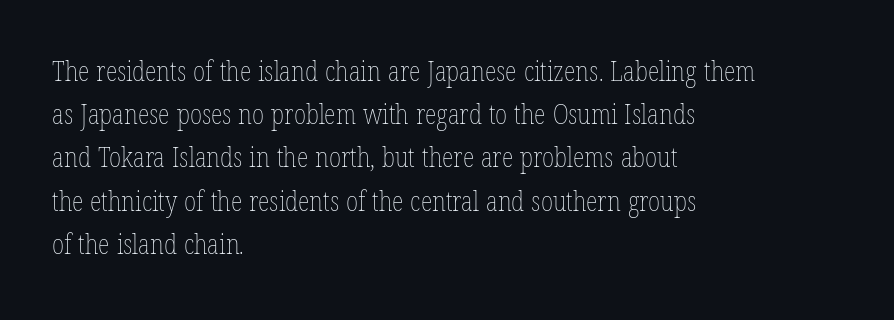
Q: Is the text bold? A: No.
Q: Is the text italic (slanted)? A: No, it is upright.
Q: Is the text underlined? A: No.
Q: How is the paragraph aligned? A: Left-aligned.
Q: Is the spacing between letters normal or unusually wide? A: Normal.
Q: Is the spacing between lines tight, normal or loose? A: Normal.
